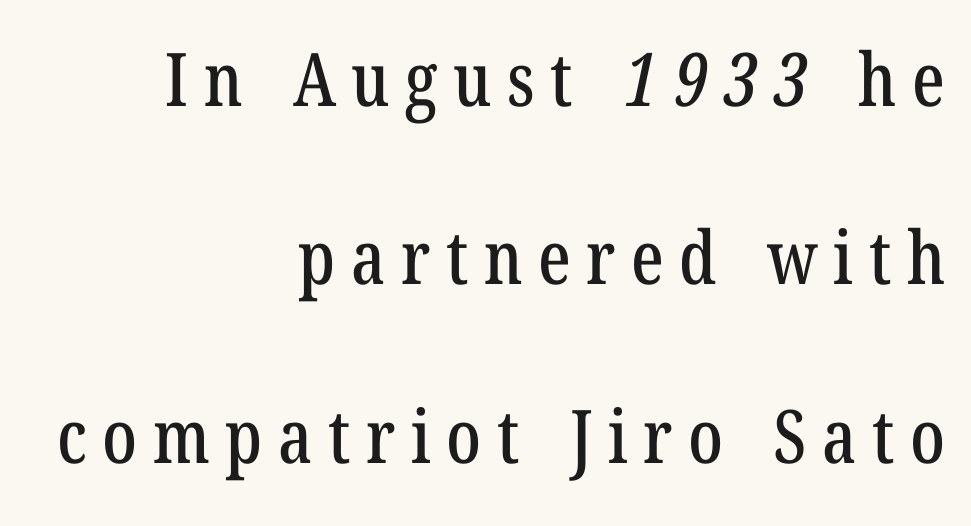
{"serif": "yes", "width": "condensed", "stroke_contrast": "low", "x_height": "medium", "monospaced": "no", "underline": "no", "align": "right", "line_spacing": "loose", "line_spacing_ratio": 2.41, "letter_spacing": "wide", "letter_spacing_em": 0.21, "glyph_px": 74}
